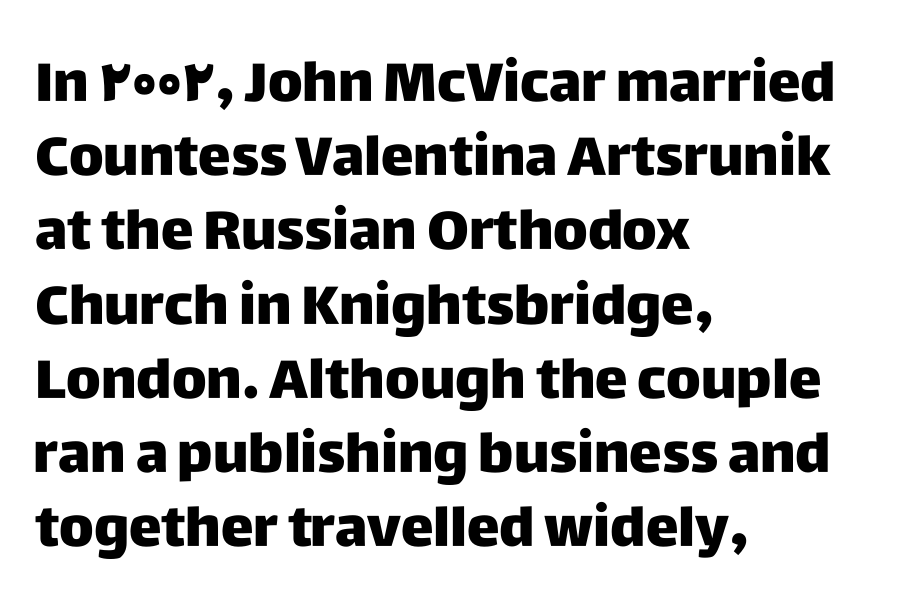
The image shows 55 px sans-serif type, upright; set left-aligned, normal line spacing (1.35x), normal letter spacing, not underlined; low stroke contrast and a large x-height.
